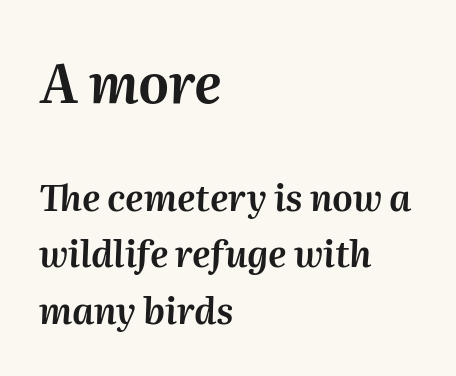
The image shows 54 px text type, italic (leaning right); set left-aligned, normal line spacing (1.58x), normal letter spacing, not underlined; the first (top) block is 1.5x larger; medium stroke contrast and a medium x-height.
